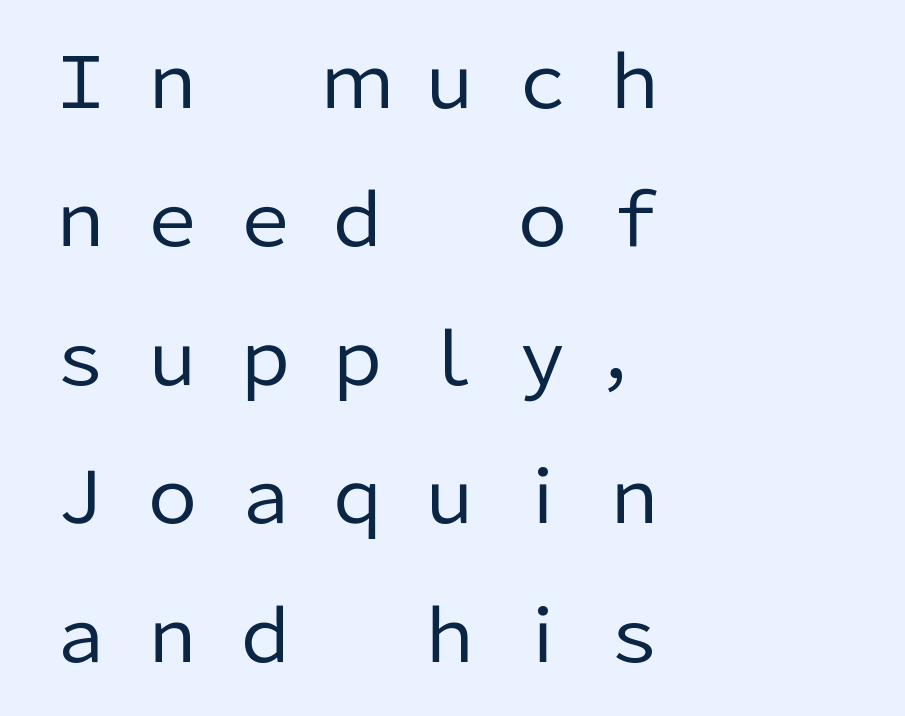
Q: Is the text bold? A: No.
Q: Is the text italic (slanted)? A: No, it is upright.
Q: Is the typeface a serif or a sans-serif typeface? A: Sans-serif.
Q: Is the text underlined? A: No.
Q: How is the paragraph aligned? A: Left-aligned.
Q: Is the spacing between letters normal or unusually wide? A: Unusually wide.
Q: Is the spacing between lines tight, normal or loose? A: Loose.
Q: Width (condensed, normal, or wide)? A: Normal.
Q: Stroke contrast? A: Low.
Q: x-height? A: Medium.
Q: Monospaced? A: No.
